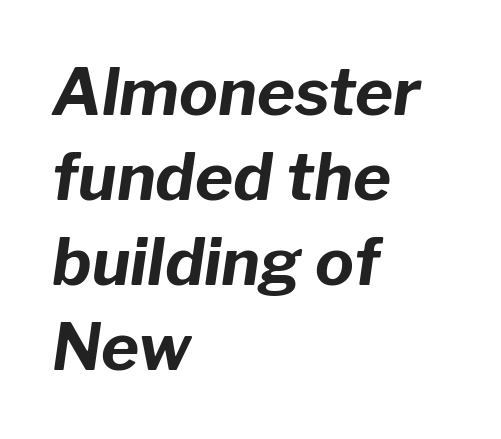
The image shows 65 px bold type, italic (leaning right); set left-aligned, normal line spacing (1.31x), normal letter spacing, not underlined; low stroke contrast and a medium x-height.
